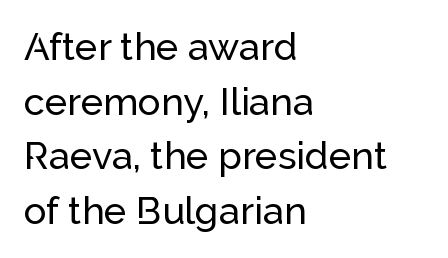
Tracking value appears to be zero — textbook default spacing. Think of a printed novel: that variable character pitch is what you see here. Descenders hang freely into open space. Upright lettering throughout. What's the leading like? Ordinary, nothing unusual. The paragraph shown leans on its left margin.
